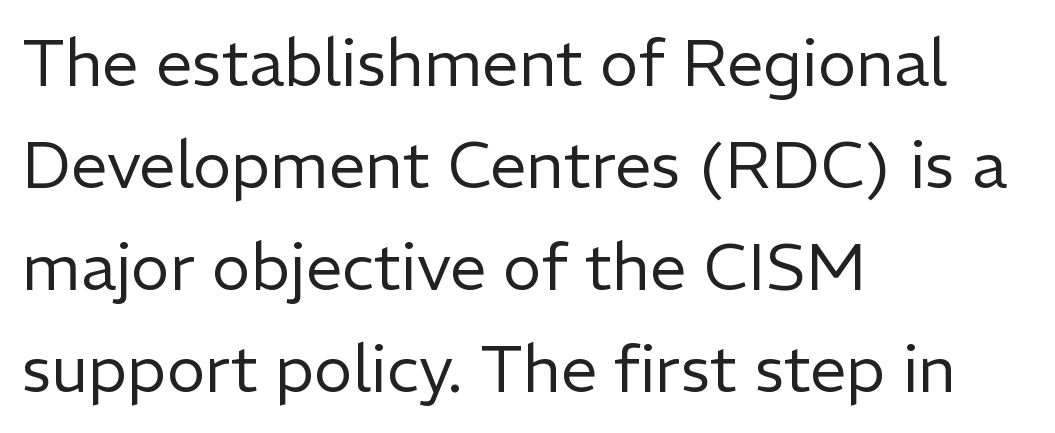
Is there much room between lines? A standard amount, neither cramped nor airy. The face used here is proportionally spaced, like ordinary book or web type. Horizontal alignment here is leftward, the default for most running prose. This rendering employs a face without finishing strokes, i.e., a sans-serif. The typesetting does not lean heavy: it is not bold. This rendering features lettering with no underline.
